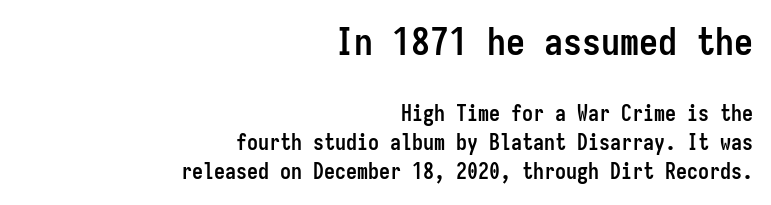
The image shows 38 px semibold, condensed sans-serif type, upright, monospaced; set right-aligned, normal line spacing (1.33x), normal letter spacing, not underlined; the first (top) block is 1.73x larger; low stroke contrast and a medium x-height.
